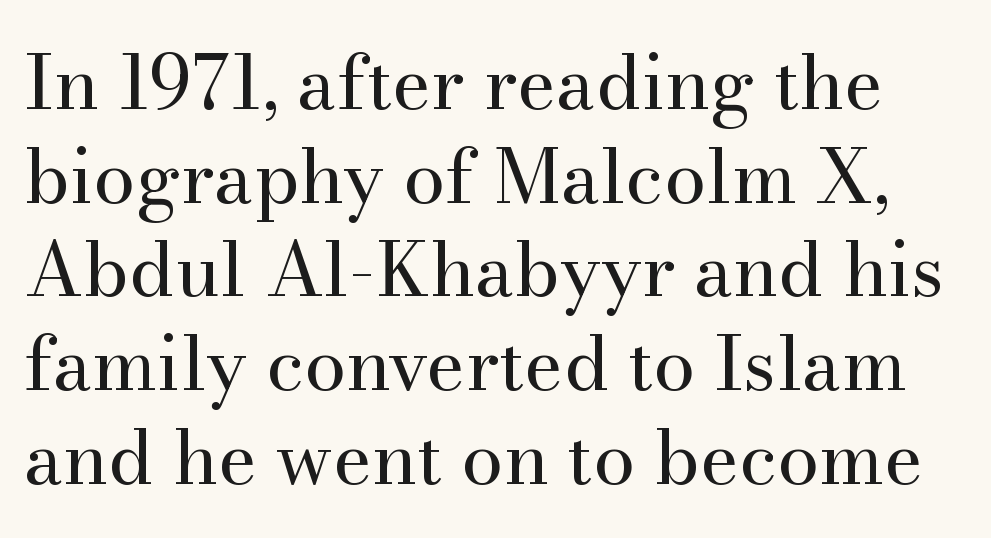
Q: Is the text bold? A: No.
Q: Is the text italic (slanted)? A: No, it is upright.
Q: Is the typeface a serif or a sans-serif typeface? A: Serif.
Q: Is the text underlined? A: No.
Q: Is the spacing between letters normal or unusually wide? A: Normal.
Q: Is the spacing between lines tight, normal or loose? A: Normal.
Q: Width (condensed, normal, or wide)? A: Normal.
Q: Stroke contrast? A: Medium.
Q: x-height? A: Small.
Q: Monospaced? A: No.
